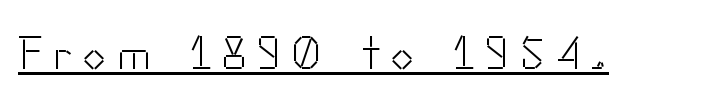
You can tell from the bare stems that sans-serif type was used. Is there any slant? The stems are plumb. The face used here appears with an underline applied. Heaviness? Minimal to ordinary, like unemphasized prose. The rendering uses natural spacing where letterforms have individual widths.
